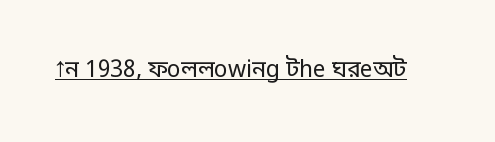
Q: Is the text bold? A: No.
Q: Is the text italic (slanted)? A: No, it is upright.
Q: Is the text underlined? A: Yes.
Q: Is the spacing between letters normal or unusually wide? A: Normal.
